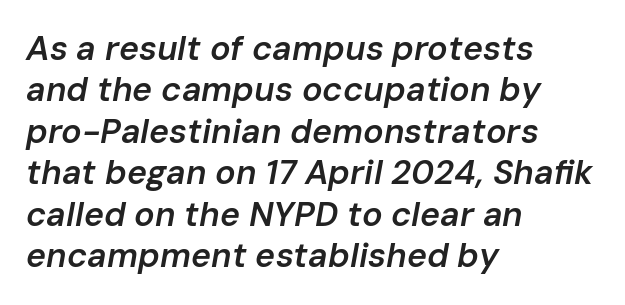
{"italic": "yes", "lean": "right", "slant_degrees": 10, "bold": "semi", "weight": "semibold", "width": "normal", "stroke_contrast": "low", "x_height": "medium", "monospaced": "no", "underline": "no", "align": "left", "line_spacing_ratio": 1.22, "letter_spacing": "normal", "letter_spacing_em": 0.0, "glyph_px": 34}
